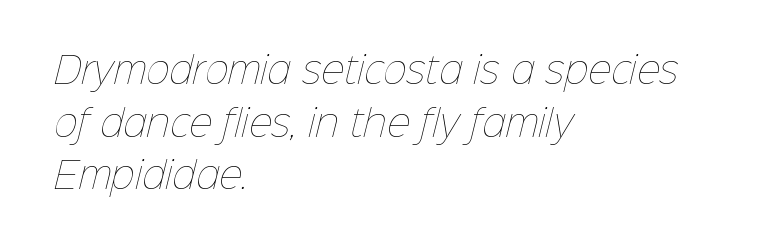
{"bold": "no", "weight": "thin", "width": "normal", "stroke_contrast": "low", "x_height": "medium", "monospaced": "no", "underline": "no", "align": "left", "line_spacing": "normal", "line_spacing_ratio": 1.46, "letter_spacing": "normal", "letter_spacing_em": 0.0, "glyph_px": 36}
